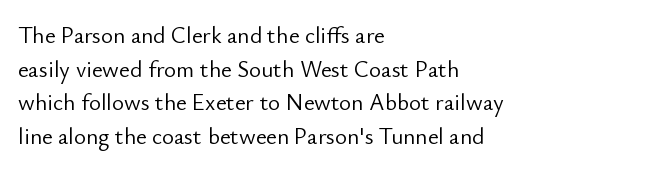
Q: Is the text bold? A: No.
Q: Is the text italic (slanted)? A: No, it is upright.
Q: Is the text underlined? A: No.
Q: How is the paragraph aligned? A: Left-aligned.
Q: Is the spacing between letters normal or unusually wide? A: Normal.
Q: Is the spacing between lines tight, normal or loose? A: Normal.
